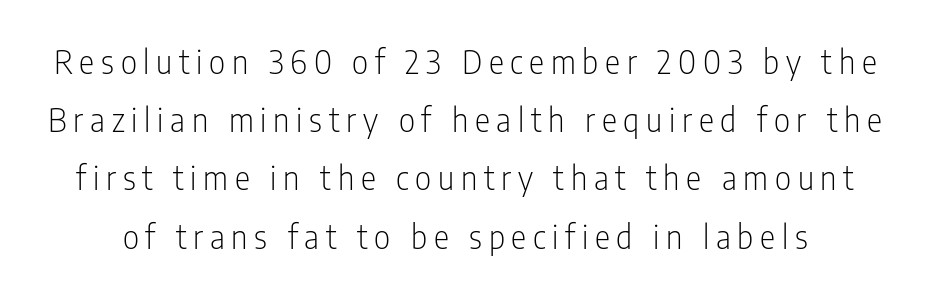
Q: Is the text bold? A: No.
Q: Is the text italic (slanted)? A: No, it is upright.
Q: Is the typeface a serif or a sans-serif typeface? A: Sans-serif.
Q: Is the text underlined? A: No.
Q: Is the spacing between letters normal or unusually wide? A: Unusually wide.
Q: Width (condensed, normal, or wide)? A: Condensed.
Q: Stroke contrast? A: Low.
Q: x-height? A: Medium.
Q: Monospaced? A: No.
